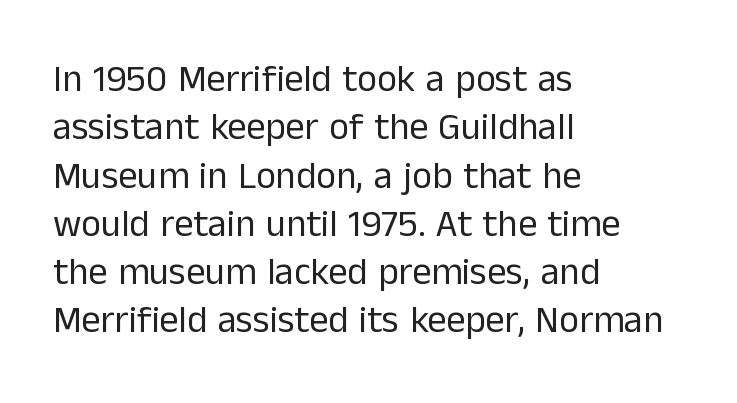
{"serif": "no", "italic": "no", "bold": "no", "weight": "regular", "width": "normal", "stroke_contrast": "low", "x_height": "medium", "monospaced": "no", "underline": "no", "align": "left", "line_spacing": "normal", "line_spacing_ratio": 1.27, "letter_spacing": "normal", "letter_spacing_em": 0.0, "glyph_px": 38}
